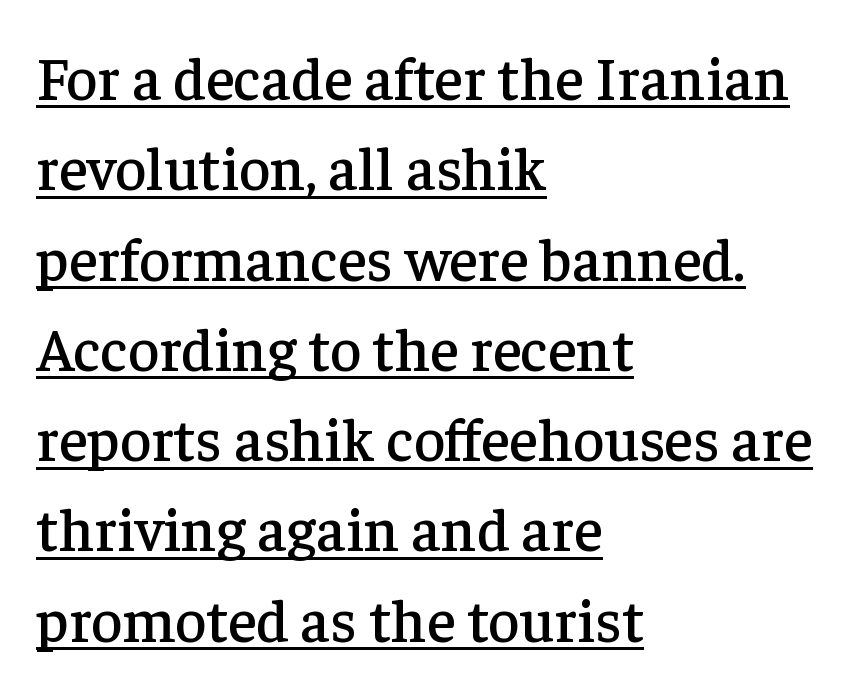
Small tapered or slab feet sit at the stroke ends, so this counts as serif. The passage shown is typed in a proportional face where columns would drift. Ordinary non-slanted type is in use. What decoration does the sample have? An underline.
